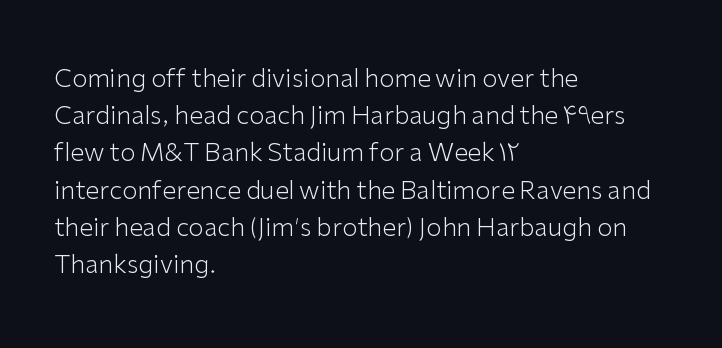
Q: Is the text bold? A: No.
Q: Is the text italic (slanted)? A: No, it is upright.
Q: Is the text underlined? A: No.
Q: How is the paragraph aligned? A: Left-aligned.
Q: Is the spacing between letters normal or unusually wide? A: Normal.
Q: Is the spacing between lines tight, normal or loose? A: Normal.
